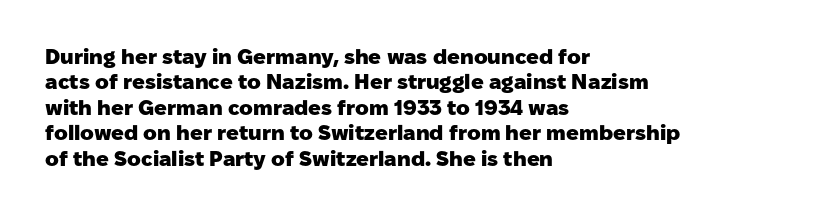
The gaps between neighbouring characters are ordinary and unremarkable. Heavy, bold letterforms. Posture: straight, roman, zero tilt. Caption: multi-line text, flush left, ragged right. Clear beneath every line of the passage.
